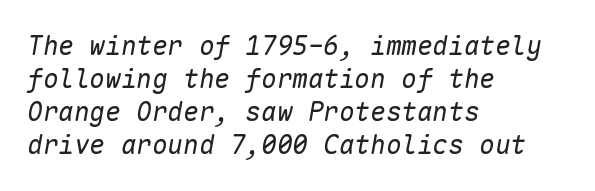
The image shows 26 px text type, italic (leaning right); set left-aligned, normal line spacing (1.27x), normal letter spacing, not underlined.
